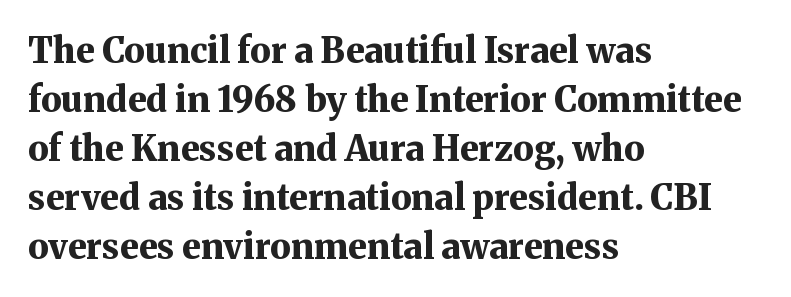
The image shows 35 px bold serif type, upright; set left-aligned, normal line spacing (1.4x), normal letter spacing, not underlined; medium stroke contrast and a medium x-height.
